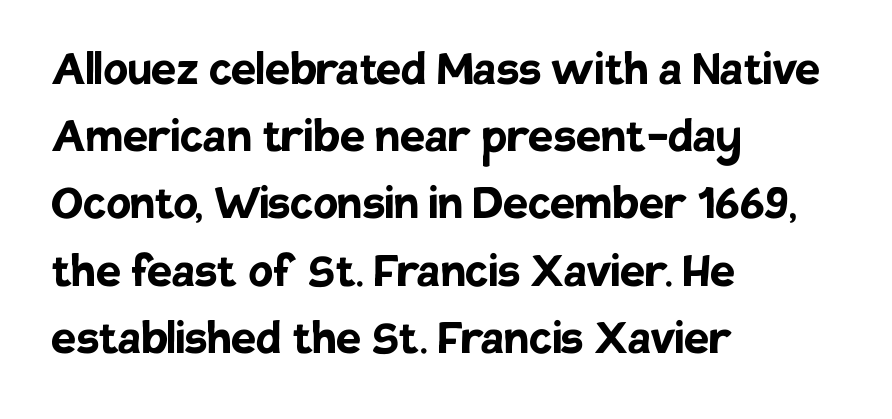
Q: Is the text bold? A: Yes.
Q: Is the text italic (slanted)? A: No, it is upright.
Q: Is the typeface a serif or a sans-serif typeface? A: Sans-serif.
Q: Is the text underlined? A: No.
Q: How is the paragraph aligned? A: Left-aligned.
Q: Is the spacing between letters normal or unusually wide? A: Normal.
Q: Width (condensed, normal, or wide)? A: Normal.
Q: Stroke contrast? A: Low.
Q: x-height? A: Large.
Q: Monospaced? A: No.
